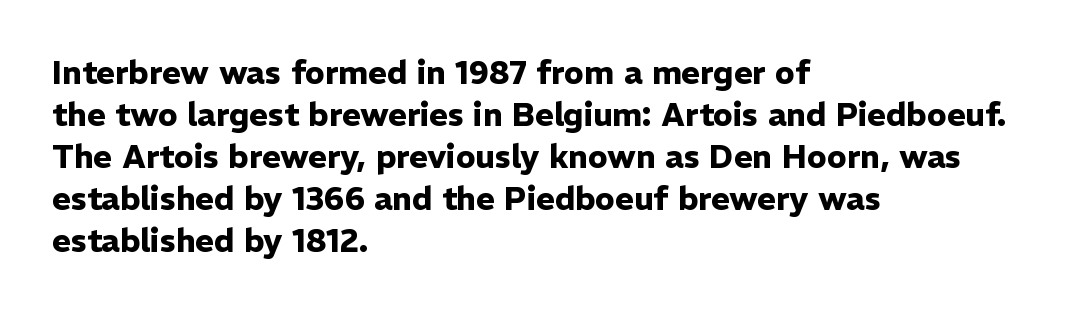
What stands out about the letter spacing? Nothing — it is the standard amount. The letters are bold, with thick, heavy strokes. Plain, unruled lines of type. Unlike a traditional serif, this face leaves its strokes unadorned.
